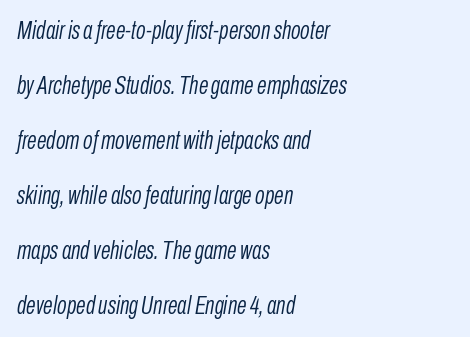
{"italic": "yes", "lean": "right", "slant_degrees": 10, "bold": "no", "underline": "no", "align": "left", "line_spacing": "loose", "line_spacing_ratio": 2.2, "letter_spacing": "normal", "letter_spacing_em": 0.0, "glyph_px": 25}
